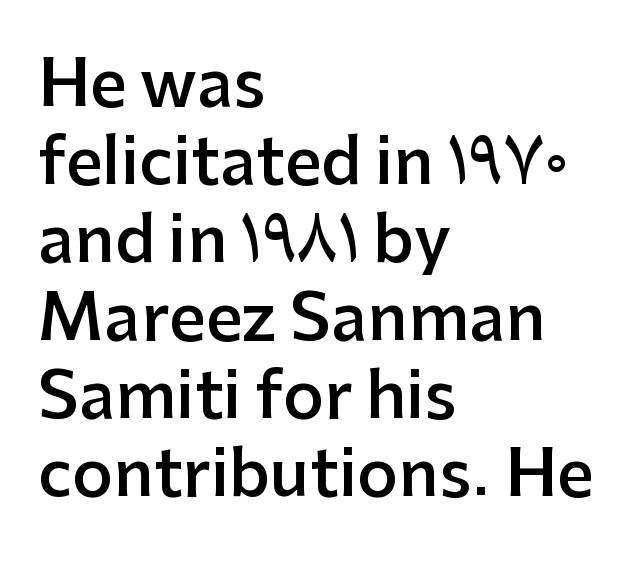
The image shows 64 px semibold sans-serif type, upright; set left-aligned, line spacing 1.22x, normal letter spacing, not underlined; low stroke contrast and a medium x-height.
